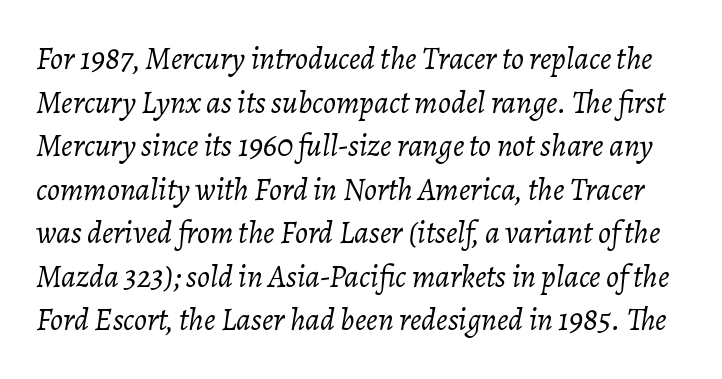
The specimen omits any rule beneath the text block's lines. This sample uses plain, unmodified letter spacing. Note the varied advance widths — an 'i' is clearly narrower than an 'm'. The typeface has the unassuming heft of standard copy or less. Style check: oblique. Vertical spacing — default.
